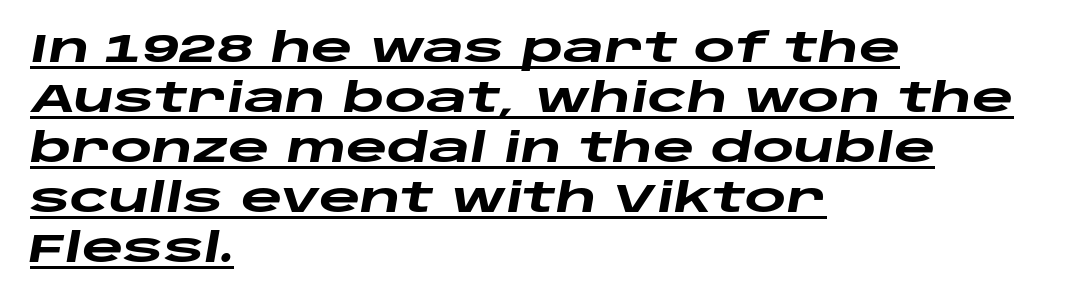
{"italic": "yes", "lean": "right", "slant_degrees": 10, "bold": "yes", "weight": "heavy", "width": "wide", "stroke_contrast": "low", "x_height": "large", "monospaced": "no", "underline": "yes", "align": "left", "line_spacing": "normal", "line_spacing_ratio": 1.25, "letter_spacing": "normal", "letter_spacing_em": 0.0, "glyph_px": 40}
